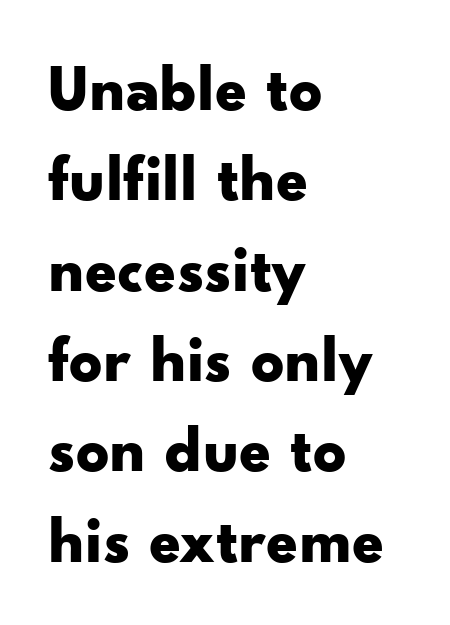
The image shows 65 px bold, wide sans-serif type, upright; set left-aligned, normal line spacing (1.39x), normal letter spacing, not underlined; low stroke contrast and a small x-height.
